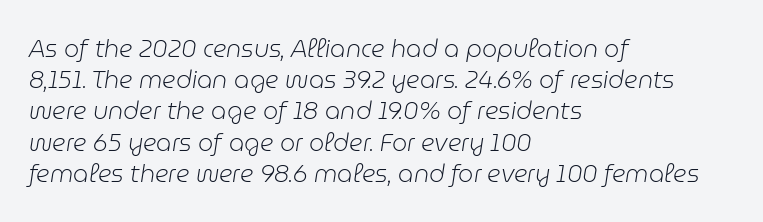
{"italic": "yes", "lean": "right", "slant_degrees": 9, "bold": "no", "underline": "no", "align": "left", "line_spacing": "normal", "line_spacing_ratio": 1.3, "letter_spacing": "normal", "letter_spacing_em": 0.0, "glyph_px": 24}
